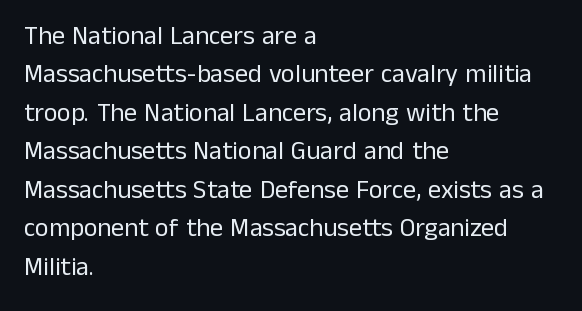
{"italic": "no", "bold": "no", "underline": "no", "align": "left", "line_spacing": "normal", "line_spacing_ratio": 1.48, "letter_spacing": "normal", "letter_spacing_em": 0.0, "glyph_px": 26}
